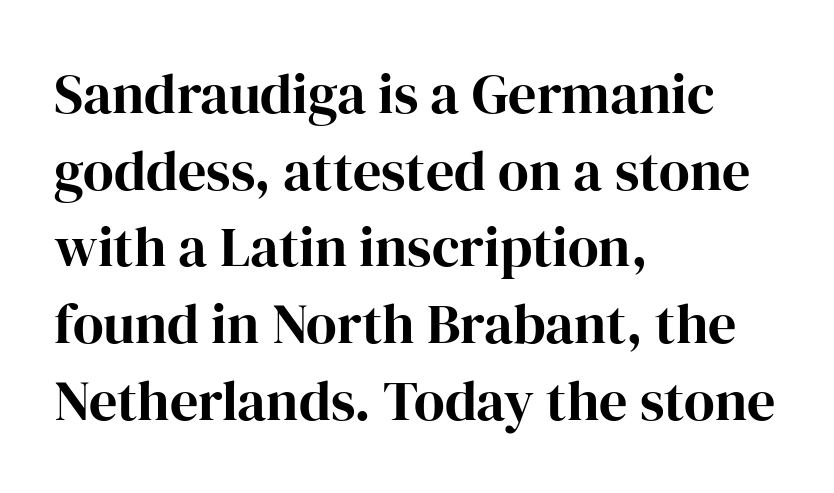
Letterform terminals end in serifs throughout the passage. Does the lettering tilt? It doesn't — this is upright. Any mark beneath the type? The region is blank. You could not count columns in this text — the font is proportionally spaced.
